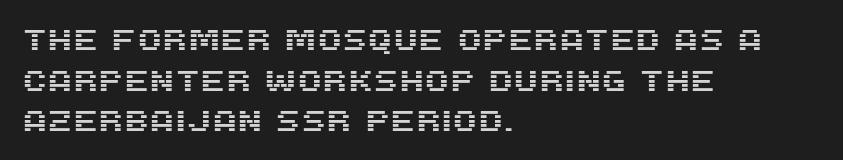
Q: Is the text italic (slanted)? A: No, it is upright.
Q: Is the typeface a serif or a sans-serif typeface? A: Sans-serif.
Q: Is the text underlined? A: No.
Q: How is the paragraph aligned? A: Left-aligned.
Q: Is the spacing between letters normal or unusually wide? A: Normal.
Q: Is the spacing between lines tight, normal or loose? A: Normal.
Q: Width (condensed, normal, or wide)? A: Normal.
Q: Stroke contrast? A: Medium.
Q: x-height? A: Large.
Q: Monospaced? A: No.
